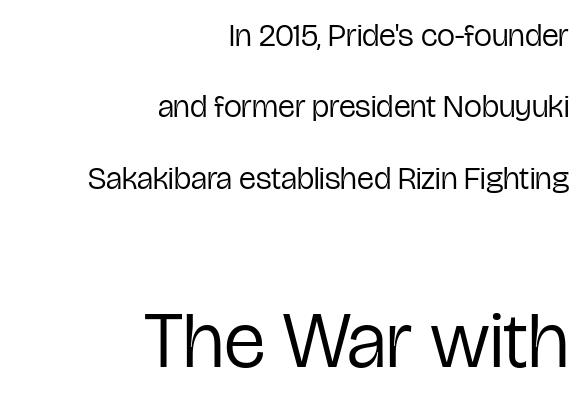
Q: Is the text bold? A: No.
Q: Is the text italic (slanted)? A: No, it is upright.
Q: Is the typeface a serif or a sans-serif typeface? A: Sans-serif.
Q: Is the text underlined? A: No.
Q: How is the paragraph aligned? A: Right-aligned.
Q: Is the spacing between letters normal or unusually wide? A: Normal.
Q: Is the spacing between lines tight, normal or loose? A: Loose.
Q: Which block of text is set in a larger size, the first (top) or the second (bottom)? A: The second (bottom) one.
Q: Width (condensed, normal, or wide)? A: Condensed.
Q: Stroke contrast? A: Low.
Q: x-height? A: Medium.
Q: Monospaced? A: No.
